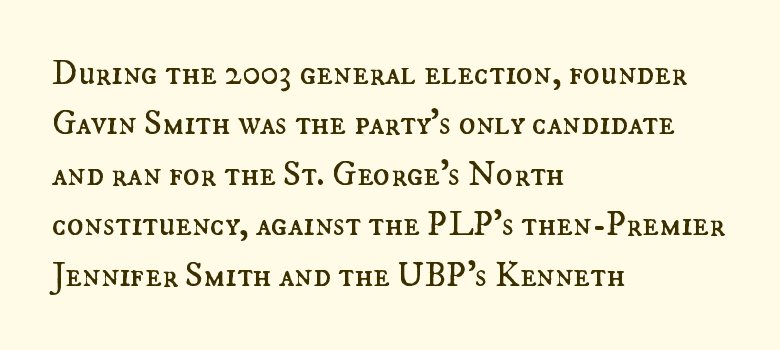
{"italic": "no", "bold": "no", "weight": "regular", "width": "normal", "stroke_contrast": "medium", "x_height": "small", "monospaced": "no", "underline": "no", "align": "left", "line_spacing": "normal", "line_spacing_ratio": 1.44, "letter_spacing": "normal", "letter_spacing_em": 0.0, "glyph_px": 35}
